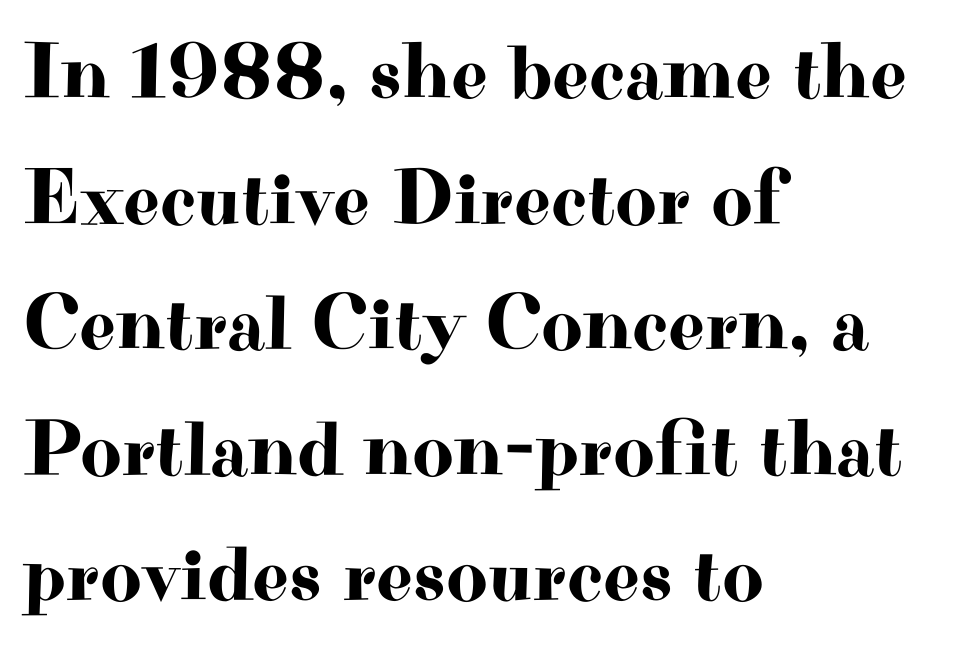
The image shows 80 px wide serif type, upright; set left-aligned, normal line spacing (1.57x), normal letter spacing, not underlined; high stroke contrast and a small x-height.
